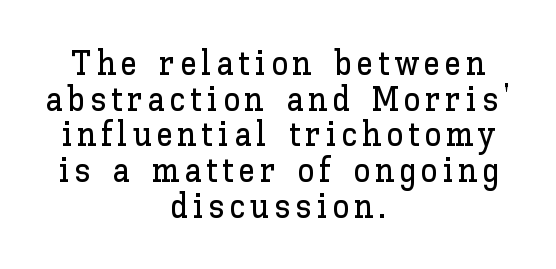
The image shows 34 px text type, upright; set centered, tight line spacing (1.05x), not underlined; low stroke contrast and a medium x-height.
